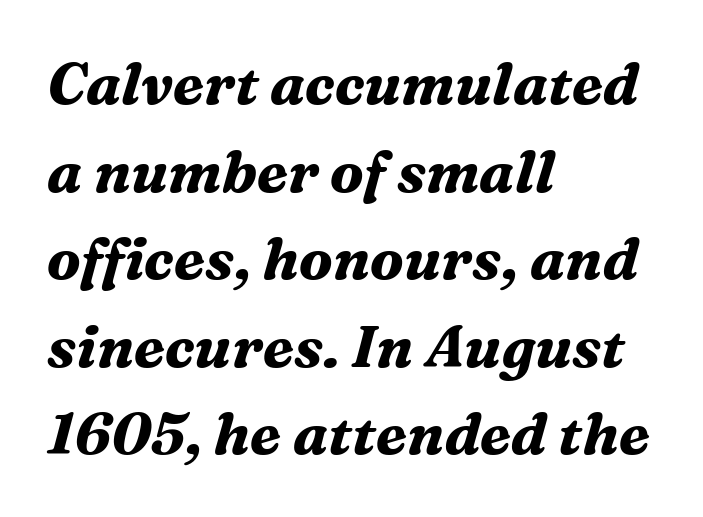
The image shows 58 px bold serif type, italic (leaning right); set left-aligned, normal line spacing (1.51x), normal letter spacing, not underlined; medium stroke contrast and a medium x-height.
